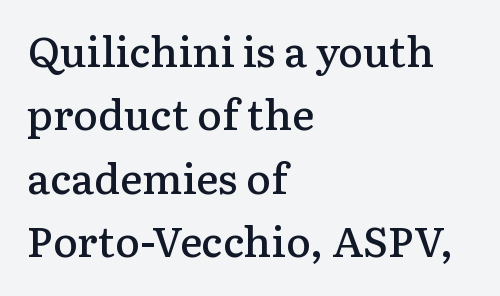
Q: Is the text bold? A: Semi-bold.
Q: Is the text italic (slanted)? A: No, it is upright.
Q: Is the typeface a serif or a sans-serif typeface? A: Serif.
Q: Is the text underlined? A: No.
Q: How is the paragraph aligned? A: Left-aligned.
Q: Is the spacing between letters normal or unusually wide? A: Normal.
Q: Is the spacing between lines tight, normal or loose? A: Normal.
Q: Width (condensed, normal, or wide)? A: Normal.
Q: Stroke contrast? A: Low.
Q: x-height? A: Medium.
Q: Monospaced? A: No.
